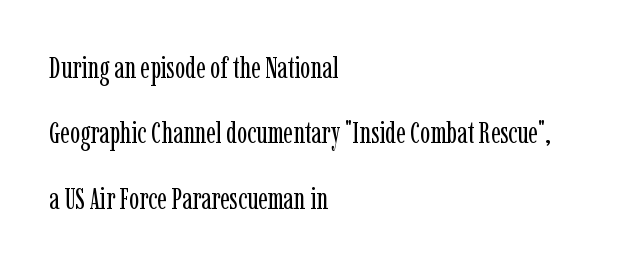
The image shows 30 px regular-weight, condensed serif type, upright; set left-aligned, loose line spacing (2.18x), normal letter spacing, not underlined; low stroke contrast and a medium x-height.
